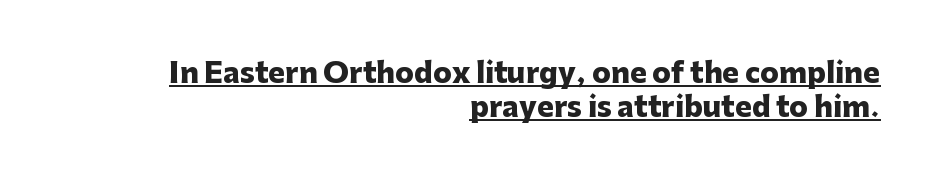
Q: Is the text bold? A: Yes.
Q: Is the text italic (slanted)? A: No, it is upright.
Q: Is the typeface a serif or a sans-serif typeface? A: Sans-serif.
Q: Is the text underlined? A: Yes.
Q: How is the paragraph aligned? A: Right-aligned.
Q: Is the spacing between letters normal or unusually wide? A: Normal.
Q: Width (condensed, normal, or wide)? A: Normal.
Q: Stroke contrast? A: Low.
Q: x-height? A: Medium.
Q: Monospaced? A: No.
